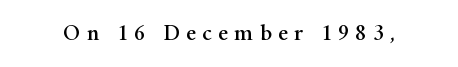
{"italic": "no", "underline": "no", "letter_spacing": "wide", "letter_spacing_em": 0.28, "glyph_px": 22}
